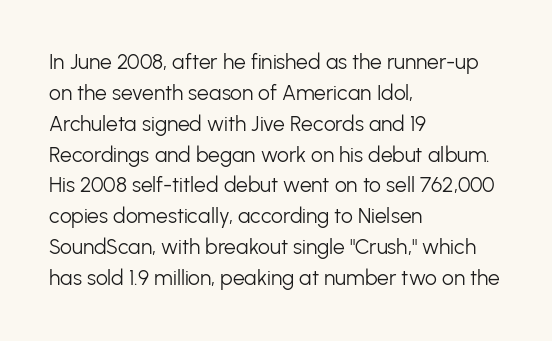
The image shows 21 px text type, upright; set left-aligned, normal line spacing (1.47x), normal letter spacing, not underlined.
